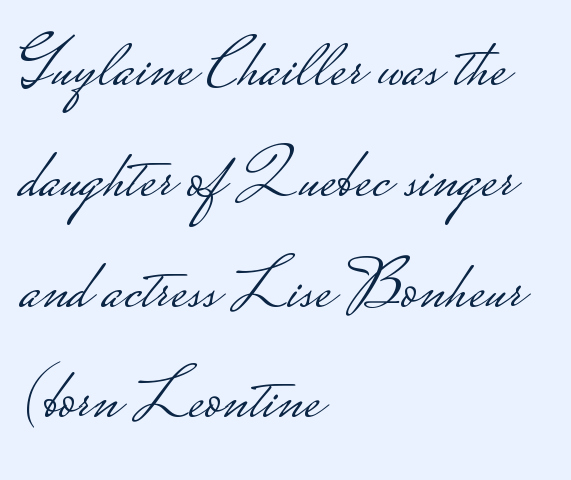
{"serif": "no", "bold": "no", "weight": "light", "width": "wide", "stroke_contrast": "low", "monospaced": "no", "underline": "no", "align": "left", "line_spacing": "normal", "line_spacing_ratio": 1.56, "letter_spacing": "normal", "letter_spacing_em": 0.0, "glyph_px": 71}
